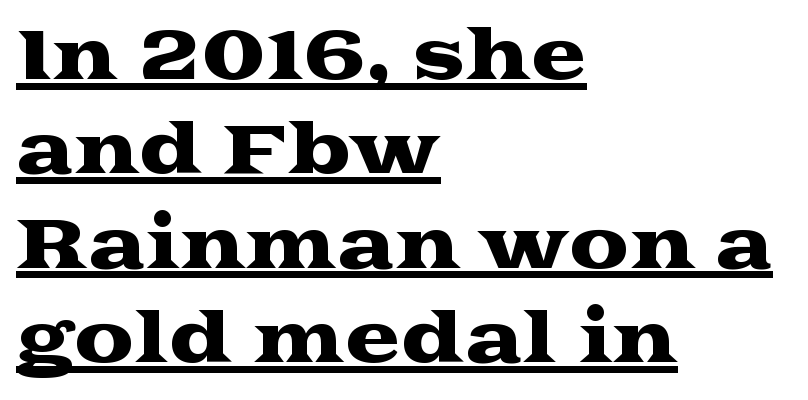
The image shows 67 px wide serif type, upright; set left-aligned, normal line spacing (1.41x), normal letter spacing, underlined; medium stroke contrast and a medium x-height.
